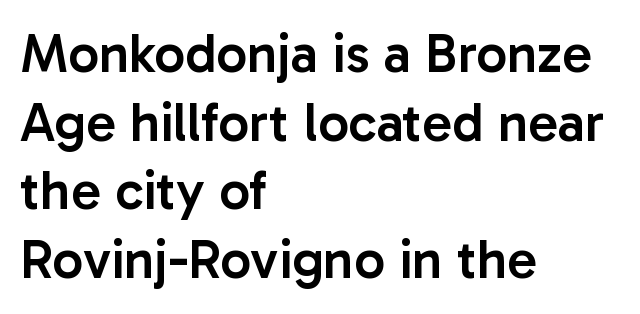
Only glyphs here, with clear space below each row. A typesetter would call this proportional, since set widths differ per character. Does the weight exceed regular? Yes, but only to semibold. Regular leading. Each word holds together tightly as a unit, with standard inter-letter gaps. Font category for this specimen: sans-serif.
